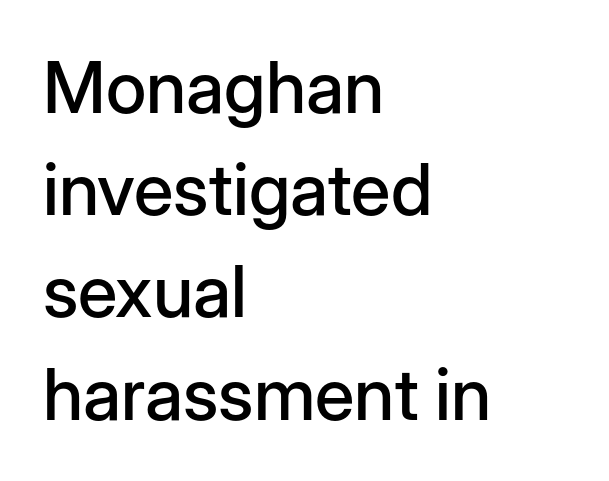
Q: Is the text italic (slanted)? A: No, it is upright.
Q: Is the typeface a serif or a sans-serif typeface? A: Sans-serif.
Q: Is the text underlined? A: No.
Q: How is the paragraph aligned? A: Left-aligned.
Q: Is the spacing between letters normal or unusually wide? A: Normal.
Q: Is the spacing between lines tight, normal or loose? A: Normal.
Q: Width (condensed, normal, or wide)? A: Normal.
Q: Stroke contrast? A: Low.
Q: x-height? A: Medium.
Q: Monospaced? A: No.
